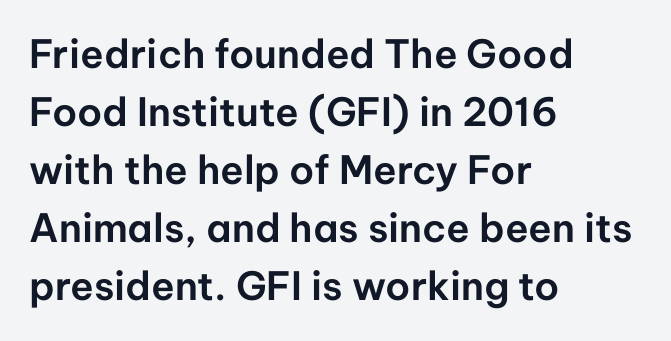
The strip under each line holds only bare page. Horizontally, the lines are justified to the leading edge only. What kind of face is this? One without serifs — a sans. The rows are spaced the way most documents space them. The type sits square on the baseline with zero lean. Letter spacing: default.
